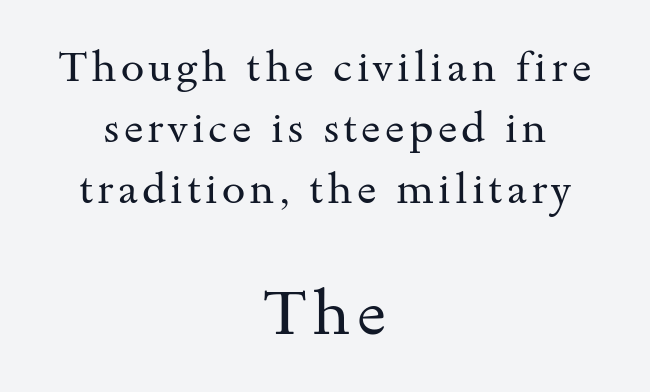
The image shows 63 px regular-weight, wide serif type, upright; set centered, normal line spacing (1.45x), not underlined; the second (bottom) block is 1.5x larger; medium stroke contrast and a small x-height.
